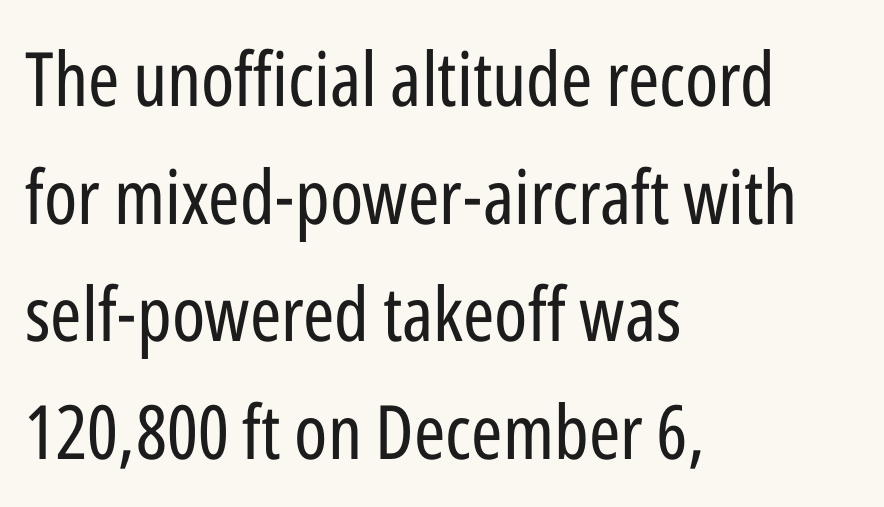
The image shows 75 px regular-weight, condensed sans-serif type, upright; set left-aligned, normal line spacing (1.57x), normal letter spacing, not underlined; low stroke contrast and a medium x-height.
